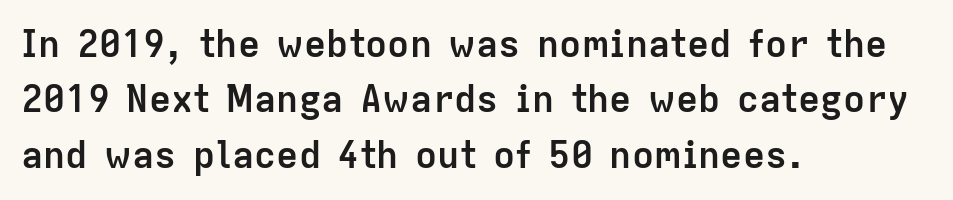
Q: Is the text bold? A: Yes.
Q: Is the text italic (slanted)? A: No, it is upright.
Q: Is the typeface a serif or a sans-serif typeface? A: Sans-serif.
Q: Is the text underlined? A: No.
Q: How is the paragraph aligned? A: Left-aligned.
Q: Is the spacing between letters normal or unusually wide? A: Normal.
Q: Is the spacing between lines tight, normal or loose? A: Normal.
Q: Width (condensed, normal, or wide)? A: Normal.
Q: Stroke contrast? A: Low.
Q: x-height? A: Medium.
Q: Monospaced? A: No.
